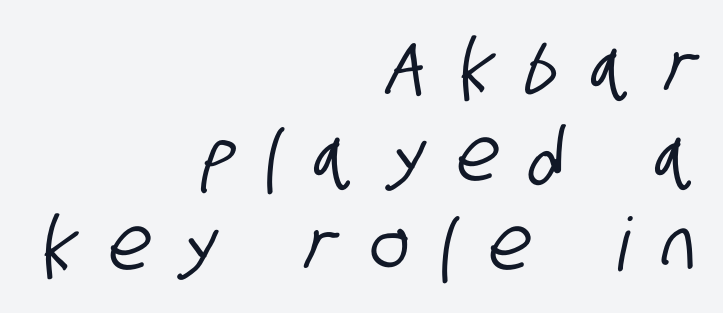
{"serif": "no", "width": "condensed", "stroke_contrast": "low", "x_height": "large", "monospaced": "no", "underline": "no", "align": "right", "line_spacing_ratio": 1.2, "letter_spacing": "wide", "letter_spacing_em": 0.45, "glyph_px": 74}
